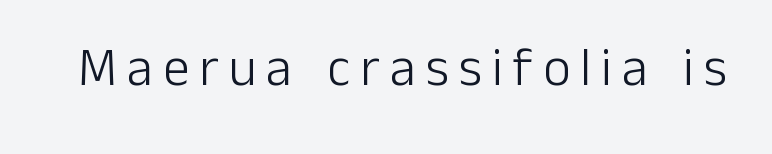
Q: Is the text bold? A: No.
Q: Is the text italic (slanted)? A: No, it is upright.
Q: Is the typeface a serif or a sans-serif typeface? A: Sans-serif.
Q: Is the text underlined? A: No.
Q: Width (condensed, normal, or wide)? A: Normal.
Q: Stroke contrast? A: Low.
Q: x-height? A: Medium.
Q: Monospaced? A: No.
